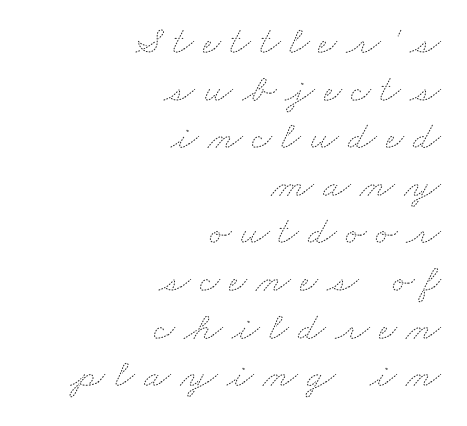
The line texture is sparse and dotted thanks to wide tracking. The passage shown is not underscored anywhere. Each letter keeps its own natural width here, so spacing adapts to shape. This sample is right-justified, so line beginnings fall wherever the words allow. Stems and bowls with no extra thickness — not bold.
